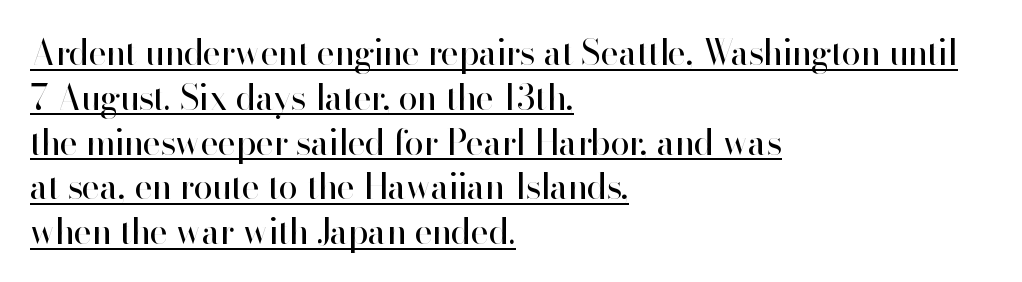
{"serif": "no", "italic": "no", "bold": "no", "weight": "regular", "width": "normal", "stroke_contrast": "high", "x_height": "small", "monospaced": "no", "underline": "yes", "align": "left", "line_spacing": "normal", "line_spacing_ratio": 1.28, "letter_spacing": "normal", "letter_spacing_em": 0.0, "glyph_px": 35}
